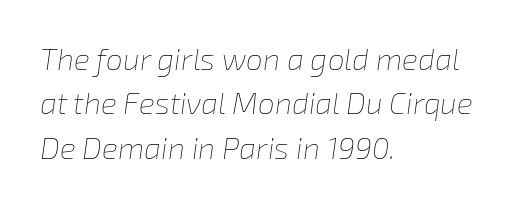
Is the type slanted? Yes — the strokes lean at a clear angle. Caption: standard tracking, unaltered. This sample has the flowing, uneven cadence of proportional lettering. Unbolded letterforms with no extra heft. Clear beneath every line of the passage.
